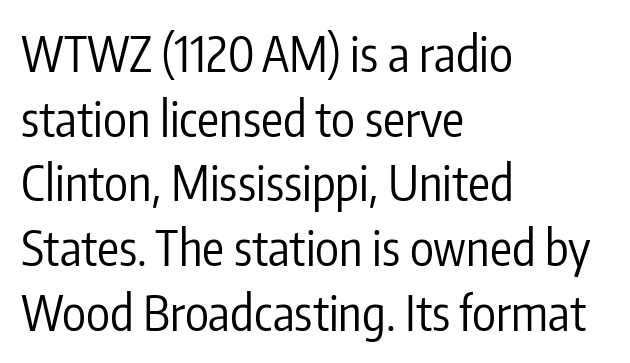
Q: Is the text bold? A: No.
Q: Is the text italic (slanted)? A: No, it is upright.
Q: Is the typeface a serif or a sans-serif typeface? A: Sans-serif.
Q: Is the text underlined? A: No.
Q: How is the paragraph aligned? A: Left-aligned.
Q: Is the spacing between letters normal or unusually wide? A: Normal.
Q: Is the spacing between lines tight, normal or loose? A: Normal.
Q: Width (condensed, normal, or wide)? A: Condensed.
Q: Stroke contrast? A: Low.
Q: x-height? A: Medium.
Q: Monospaced? A: No.
